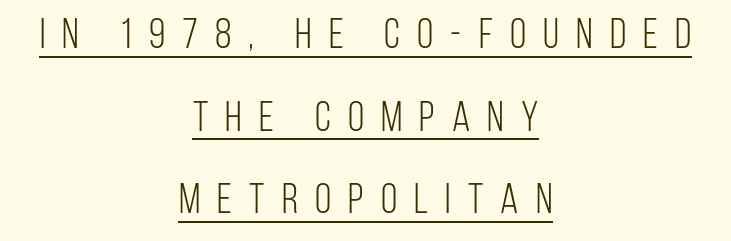
{"serif": "no", "italic": "no", "bold": "no", "weight": "light", "width": "condensed", "stroke_contrast": "low", "x_height": "large", "monospaced": "no", "underline": "yes", "align": "center", "line_spacing": "loose", "line_spacing_ratio": 1.97, "letter_spacing": "wide", "letter_spacing_em": 0.41, "glyph_px": 42}
